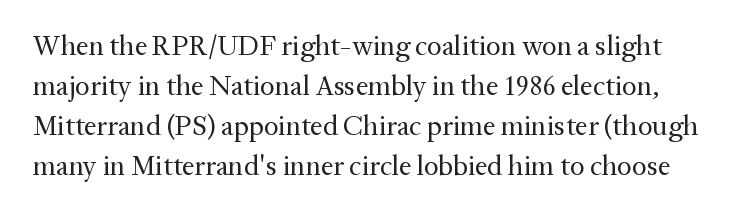
The image shows 28 px regular-weight serif type, upright; set normal line spacing (1.43x), normal letter spacing, not underlined; medium stroke contrast and a medium x-height.
